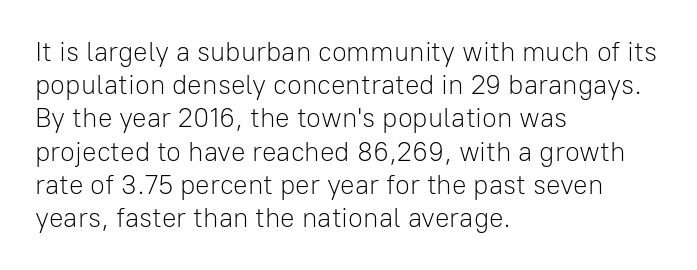
Q: Is the text bold? A: No.
Q: Is the text italic (slanted)? A: No, it is upright.
Q: Is the text underlined? A: No.
Q: How is the paragraph aligned? A: Left-aligned.
Q: Is the spacing between letters normal or unusually wide? A: Normal.
